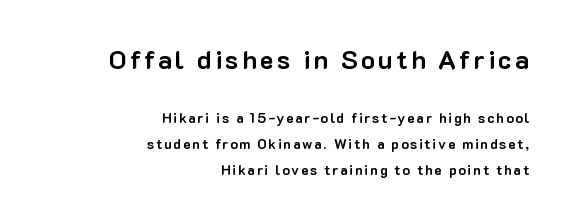
{"italic": "no", "bold": "yes", "underline": "no", "align": "right", "line_spacing_ratio": 1.88, "larger_block": "first", "size_ratio": 1.86, "glyph_px": 26}
